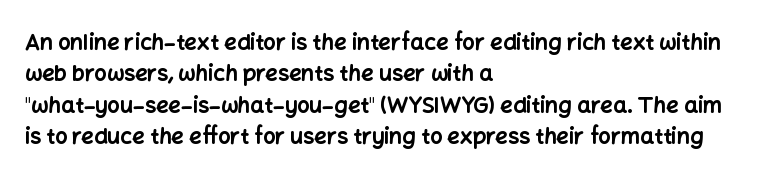
The vertical gap from one line to the next is medium. Bold? Absolutely — the strokes are thick and heavy. Plain, unruled lines of type. The ragged edge is on the right, which tells us the setting is flush left.
